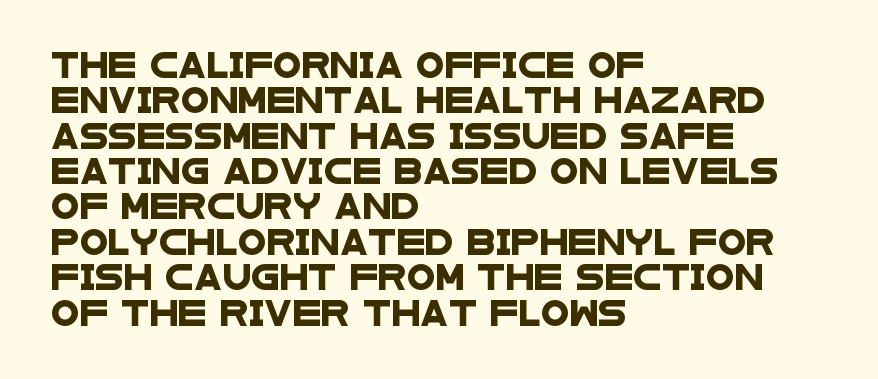
{"underline": "no", "align": "left", "line_spacing": "normal", "line_spacing_ratio": 1.36, "letter_spacing": "normal", "letter_spacing_em": 0.0, "glyph_px": 26}
